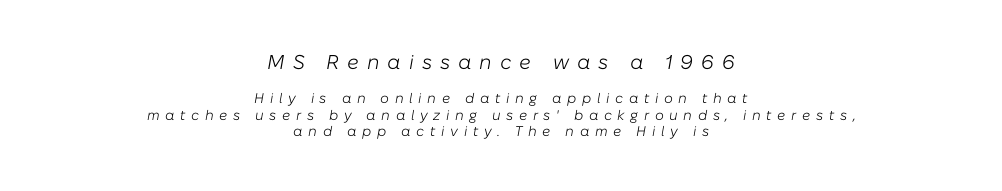
The image shows 20 px text type, italic (leaning right); set centered, line spacing 1.17x, unusually wide letter spacing (+0.4 em), not underlined; the first (top) block is 1.43x larger.
